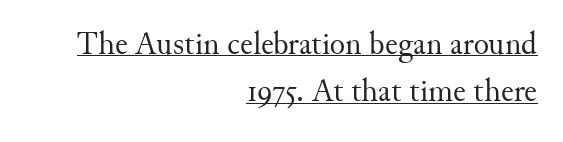
{"serif": "yes", "italic": "no", "bold": "no", "weight": "regular", "width": "normal", "stroke_contrast": "medium", "x_height": "small", "monospaced": "no", "underline": "yes", "align": "right", "line_spacing": "normal", "line_spacing_ratio": 1.48, "letter_spacing": "normal", "letter_spacing_em": 0.0, "glyph_px": 32}
